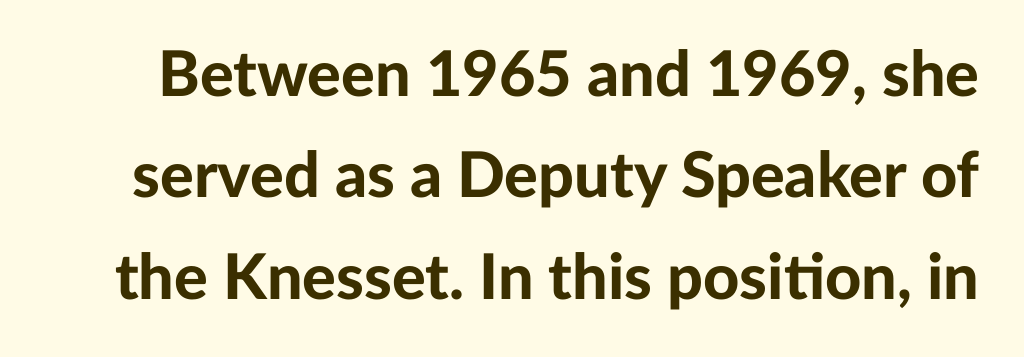
The image shows 63 px bold sans-serif type, upright; set normal line spacing (1.61x), normal letter spacing, not underlined; low stroke contrast and a medium x-height.
